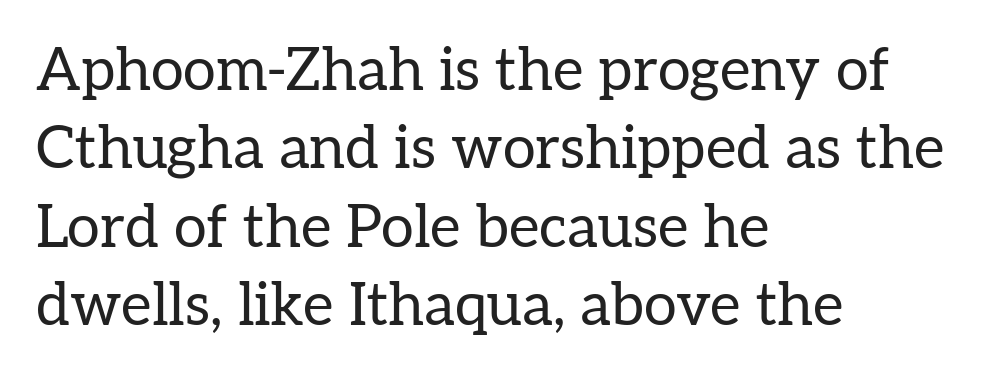
Q: Is the text bold? A: No.
Q: Is the text italic (slanted)? A: No, it is upright.
Q: Is the typeface a serif or a sans-serif typeface? A: Serif.
Q: Is the text underlined? A: No.
Q: How is the paragraph aligned? A: Left-aligned.
Q: Is the spacing between letters normal or unusually wide? A: Normal.
Q: Is the spacing between lines tight, normal or loose? A: Normal.
Q: Width (condensed, normal, or wide)? A: Normal.
Q: Stroke contrast? A: Low.
Q: x-height? A: Medium.
Q: Monospaced? A: No.
